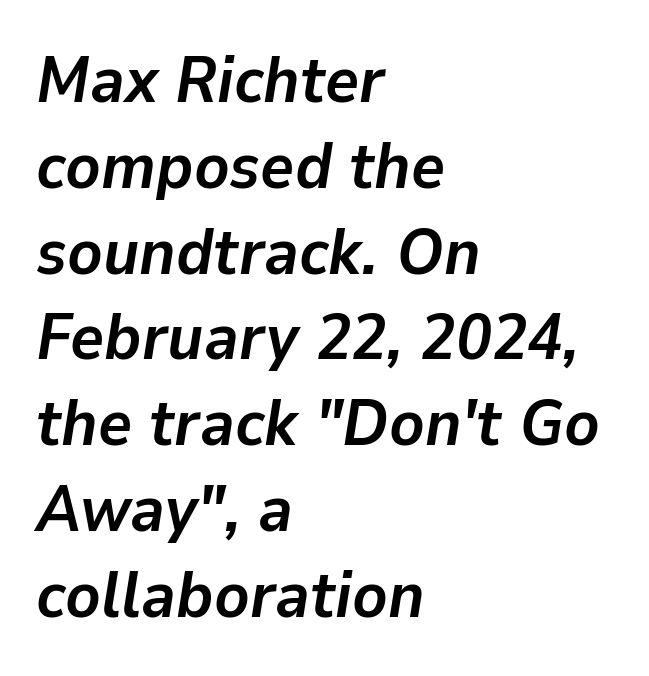
Q: Is the text bold? A: Yes.
Q: Is the text italic (slanted)? A: Yes, it leans right by about 9 degrees.
Q: Is the text underlined? A: No.
Q: How is the paragraph aligned? A: Left-aligned.
Q: Is the spacing between letters normal or unusually wide? A: Normal.
Q: Is the spacing between lines tight, normal or loose? A: Normal.
Q: Width (condensed, normal, or wide)? A: Normal.
Q: Stroke contrast? A: Low.
Q: x-height? A: Medium.
Q: Monospaced? A: No.
